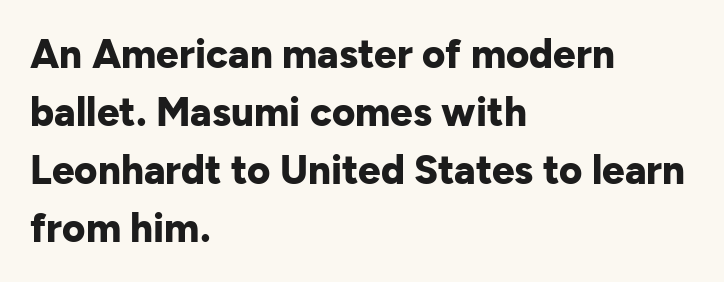
The image shows 40 px bold sans-serif type, upright; set left-aligned, normal line spacing (1.45x), normal letter spacing, not underlined; low stroke contrast and a medium x-height.
